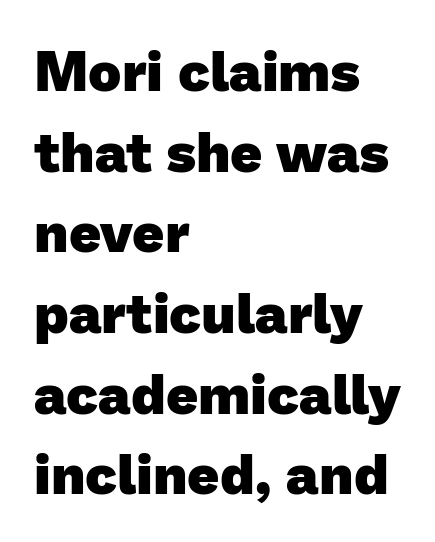
{"serif": "no", "bold": "yes", "weight": "heavy", "width": "normal", "stroke_contrast": "low", "x_height": "medium", "monospaced": "no", "underline": "no", "align": "left", "line_spacing": "normal", "line_spacing_ratio": 1.44, "letter_spacing": "normal", "letter_spacing_em": 0.0, "glyph_px": 56}
